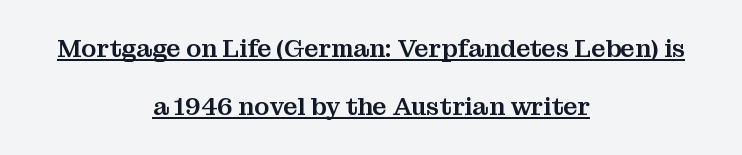
The image shows 25 px text type, upright; set centered, loose line spacing (2.31x), normal letter spacing, underlined.
